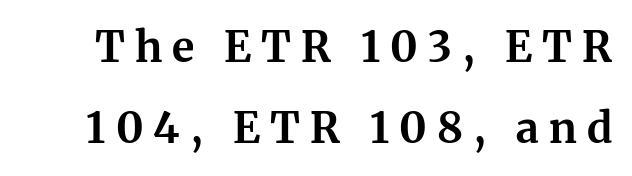
The image shows 42 px bold serif type, upright; set loose line spacing (1.93x), unusually wide letter spacing (+0.24 em), not underlined; medium stroke contrast and a medium x-height.
